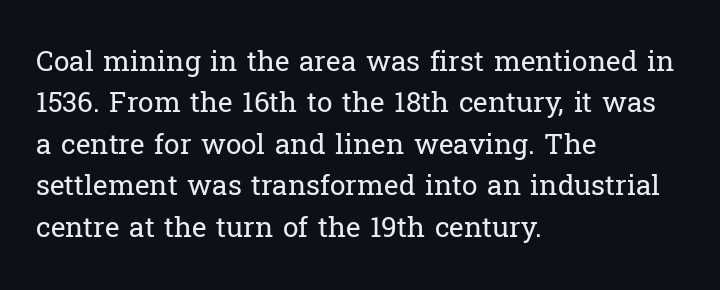
Ascenders rise straight up at ninety degrees. The line-height multiplier appears to be the usual default. Words float on clear page, feet unadorned. This rendering uses left alignment, leaving the right contour irregular. Varying glyph widths throughout — classic text-font behaviour. Does the type have serifs? Yes, each stem ends in a small foot.
